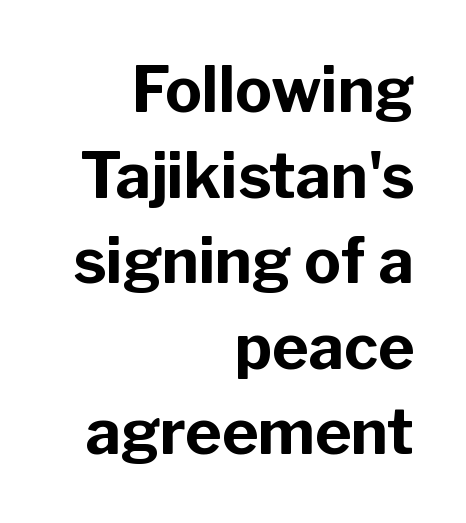
{"serif": "no", "italic": "no", "bold": "yes", "weight": "bold", "width": "normal", "stroke_contrast": "low", "x_height": "medium", "monospaced": "no", "underline": "no", "align": "right", "line_spacing": "normal", "line_spacing_ratio": 1.38, "letter_spacing": "normal", "letter_spacing_em": 0.0, "glyph_px": 62}
